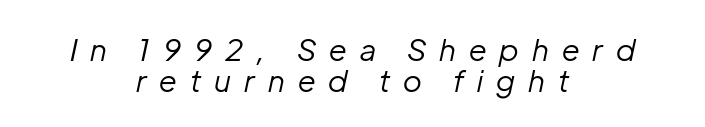
Q: Is the text bold? A: No.
Q: Is the text italic (slanted)? A: Yes, it leans right by about 12 degrees.
Q: Is the text underlined? A: No.
Q: How is the paragraph aligned? A: Centered.
Q: Is the spacing between letters normal or unusually wide? A: Unusually wide.
Q: Is the spacing between lines tight, normal or loose? A: Tight.
Q: Width (condensed, normal, or wide)? A: Normal.
Q: Stroke contrast? A: Low.
Q: x-height? A: Medium.
Q: Monospaced? A: No.
